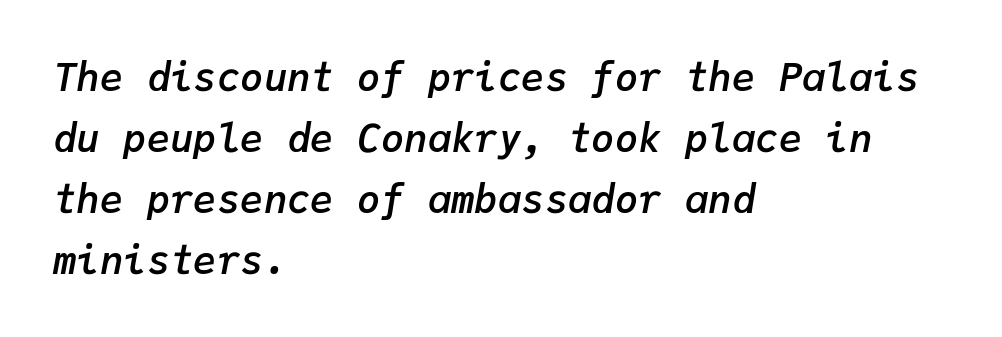
{"italic": "yes", "lean": "right", "slant_degrees": 9, "bold": "semi", "weight": "semibold", "width": "normal", "stroke_contrast": "low", "x_height": "medium", "monospaced": "yes", "underline": "no", "align": "left", "line_spacing": "normal", "line_spacing_ratio": 1.56, "letter_spacing": "normal", "letter_spacing_em": 0.0, "glyph_px": 39}
